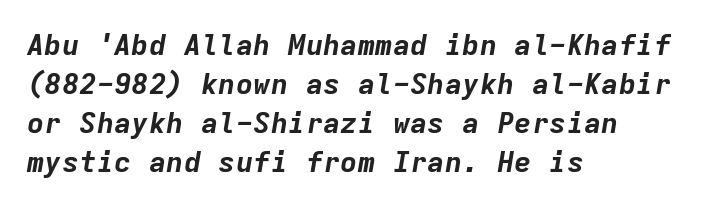
The rendering uses typewriter-style spacing with identical character cells. The font is running at its bold setting. Which margin do the lines hug? The left one — the right edge is uneven. The text carries the slant typical of an italic or oblique font. This sample uses plain, unmodified letter spacing.
